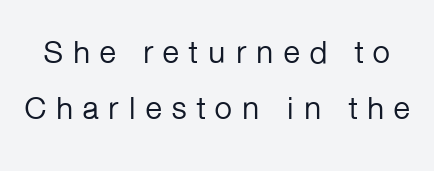
The image shows 32 px regular-weight sans-serif type, upright; set line spacing 1.75x, unusually wide letter spacing (+0.27 em), not underlined; low stroke contrast and a medium x-height.
